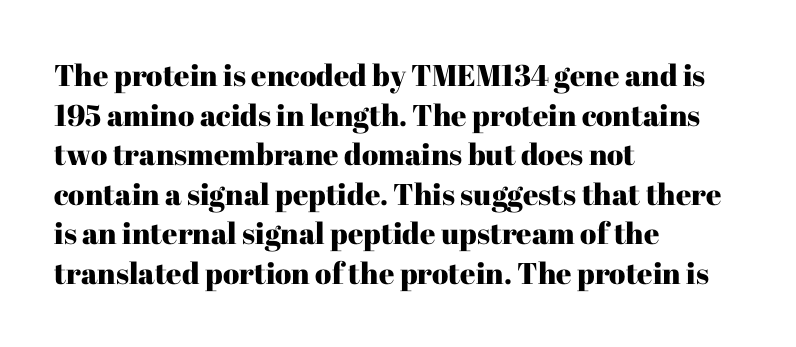
{"serif": "yes", "italic": "no", "width": "normal", "stroke_contrast": "high", "x_height": "medium", "monospaced": "no", "underline": "no", "align": "left", "line_spacing": "normal", "line_spacing_ratio": 1.32, "letter_spacing": "normal", "letter_spacing_em": 0.0, "glyph_px": 30}
